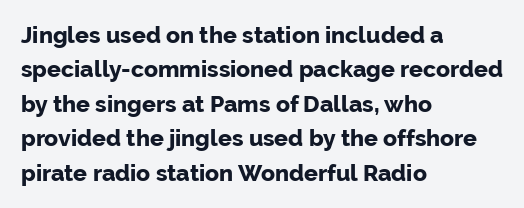
Q: Is the text bold? A: Yes.
Q: Is the text italic (slanted)? A: No, it is upright.
Q: Is the text underlined? A: No.
Q: How is the paragraph aligned? A: Left-aligned.
Q: Is the spacing between letters normal or unusually wide? A: Normal.
Q: Is the spacing between lines tight, normal or loose? A: Normal.
